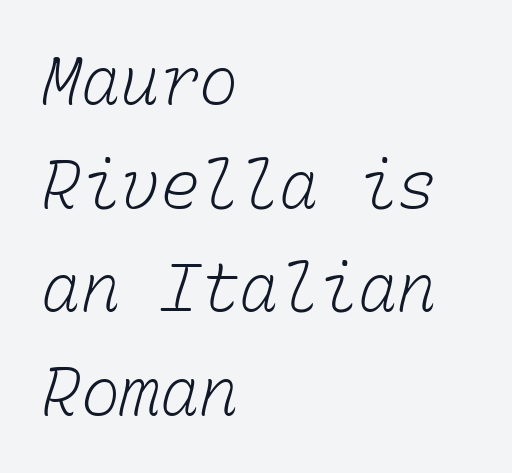
Q: Is the text bold? A: No.
Q: Is the text underlined? A: No.
Q: How is the paragraph aligned? A: Left-aligned.
Q: Is the spacing between letters normal or unusually wide? A: Normal.
Q: Is the spacing between lines tight, normal or loose? A: Normal.
Q: Width (condensed, normal, or wide)? A: Normal.
Q: Stroke contrast? A: Low.
Q: x-height? A: Medium.
Q: Monospaced? A: Yes.
